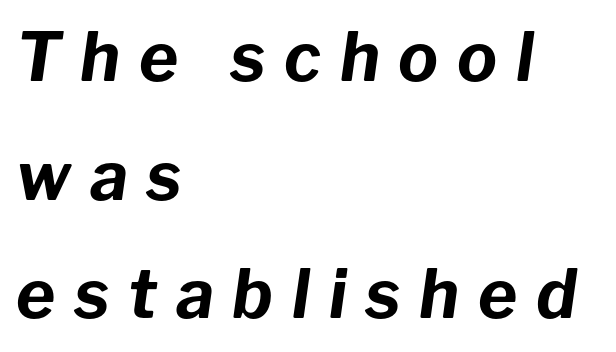
{"italic": "yes", "lean": "right", "slant_degrees": 8, "bold": "yes", "weight": "bold", "width": "normal", "stroke_contrast": "low", "x_height": "medium", "monospaced": "no", "underline": "no", "align": "left", "line_spacing_ratio": 1.77, "letter_spacing": "wide", "letter_spacing_em": 0.28, "glyph_px": 67}
